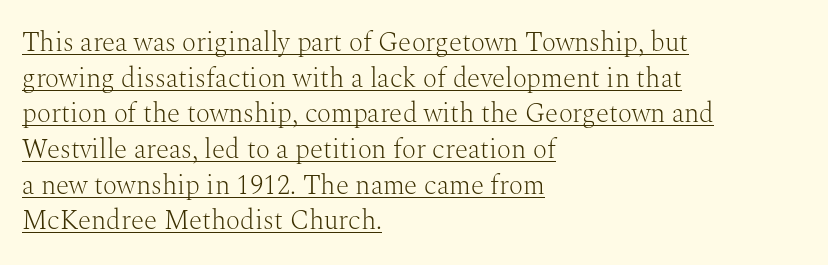
If you drew a ruler down the left edge, every line would touch it. Vertical spacing — default. Like a heading marked for emphasis, these lines bear an underscore. These lines were composed using upright roman letters. Bold? No — there's no thickening of the strokes.
